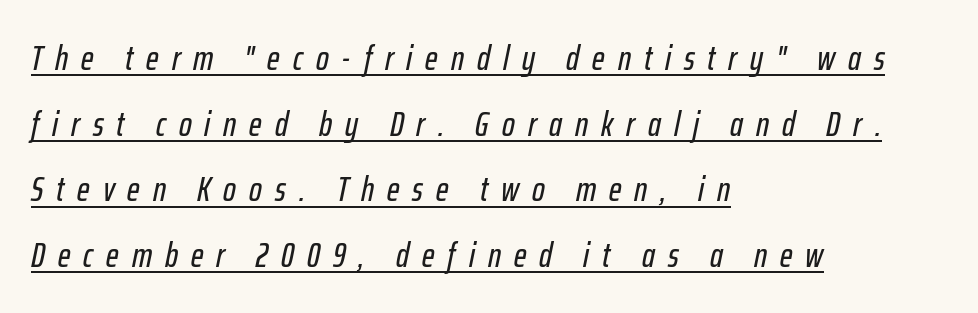
Q: Is the text italic (slanted)? A: Yes, it leans right by about 12 degrees.
Q: Is the text underlined? A: Yes.
Q: How is the paragraph aligned? A: Left-aligned.
Q: Is the spacing between letters normal or unusually wide? A: Unusually wide.
Q: Is the spacing between lines tight, normal or loose? A: Loose.
Q: Width (condensed, normal, or wide)? A: Condensed.
Q: Stroke contrast? A: Low.
Q: x-height? A: Medium.
Q: Monospaced? A: No.
